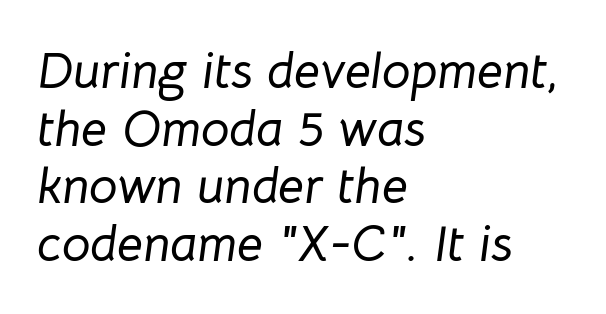
Q: Is the text italic (slanted)? A: Yes, it leans right by about 8 degrees.
Q: Is the text underlined? A: No.
Q: How is the paragraph aligned? A: Left-aligned.
Q: Is the spacing between letters normal or unusually wide? A: Normal.
Q: Is the spacing between lines tight, normal or loose? A: Tight.
Q: Width (condensed, normal, or wide)? A: Normal.
Q: Stroke contrast? A: Low.
Q: x-height? A: Medium.
Q: Monospaced? A: No.
